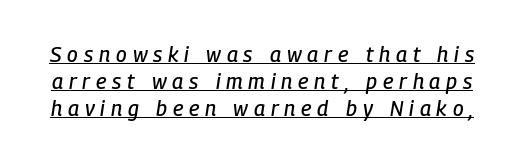
{"italic": "yes", "lean": "right", "slant_degrees": 9, "underline": "yes", "line_spacing": "normal", "line_spacing_ratio": 1.29, "letter_spacing": "wide", "letter_spacing_em": 0.28, "glyph_px": 21}
